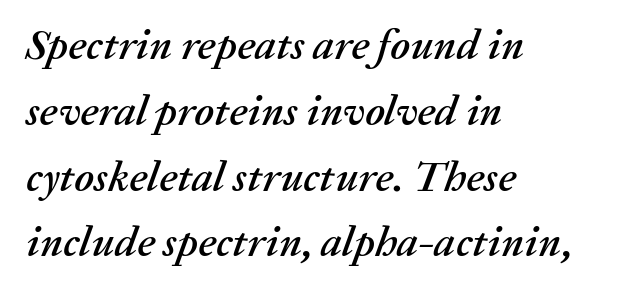
The image shows 43 px text type, italic (leaning right); set left-aligned, normal line spacing (1.53x), normal letter spacing, not underlined; medium stroke contrast and a medium x-height.
